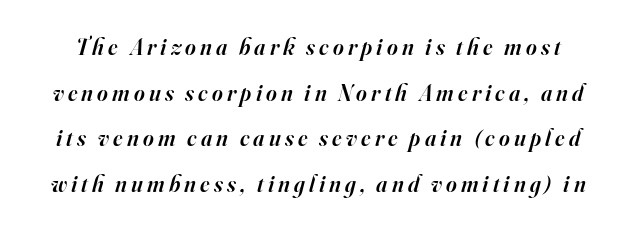
Q: Is the text bold? A: Semi-bold.
Q: Is the text italic (slanted)? A: Yes, it leans right by about 16 degrees.
Q: Is the text underlined? A: No.
Q: Is the spacing between lines tight, normal or loose? A: Loose.
